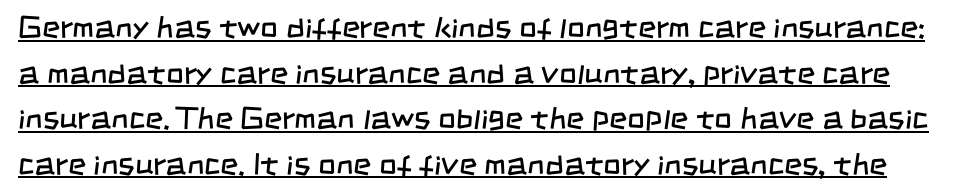
Each letter's strokes conclude bluntly, with no projecting serifs. Here the designer chose a conventional face with non-uniform glyph widths. Whoever set this chose a conventional vertical rhythm. Caption: standard tracking, unaltered.
